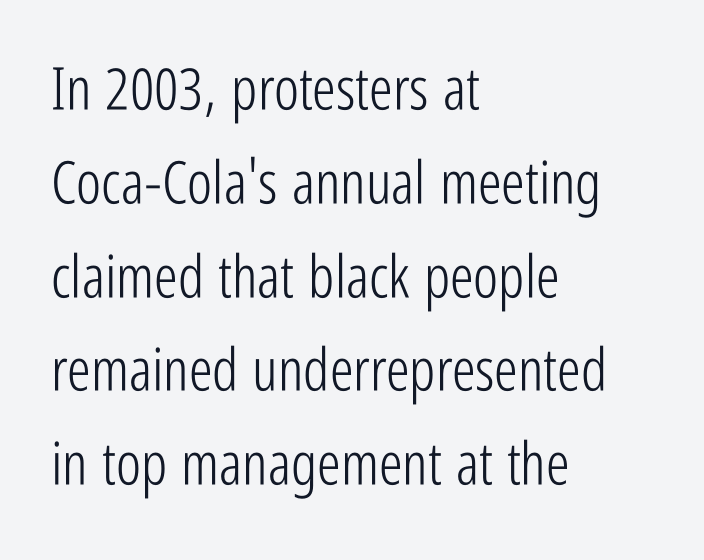
Q: Is the text bold? A: No.
Q: Is the text italic (slanted)? A: No, it is upright.
Q: Is the typeface a serif or a sans-serif typeface? A: Sans-serif.
Q: Is the text underlined? A: No.
Q: How is the paragraph aligned? A: Left-aligned.
Q: Is the spacing between letters normal or unusually wide? A: Normal.
Q: Is the spacing between lines tight, normal or loose? A: Normal.
Q: Width (condensed, normal, or wide)? A: Condensed.
Q: Stroke contrast? A: Low.
Q: x-height? A: Medium.
Q: Monospaced? A: No.
